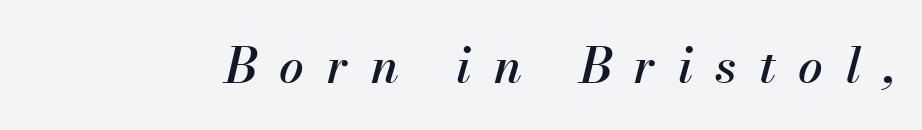
{"italic": "yes", "lean": "right", "slant_degrees": 13, "width": "normal", "stroke_contrast": "medium", "x_height": "small", "monospaced": "no", "underline": "no", "letter_spacing": "wide", "letter_spacing_em": 0.46, "glyph_px": 49}
